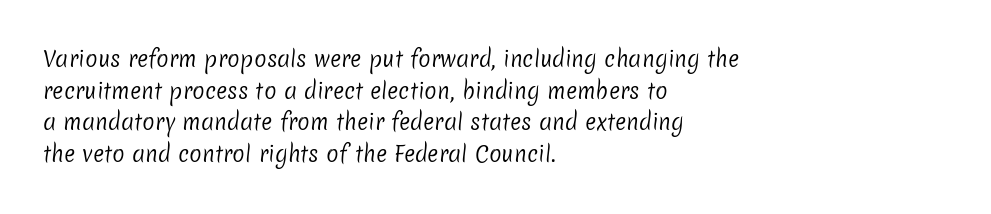
{"bold": "no", "underline": "no", "align": "left", "line_spacing": "normal", "line_spacing_ratio": 1.51, "letter_spacing": "normal", "letter_spacing_em": 0.0, "glyph_px": 21}
